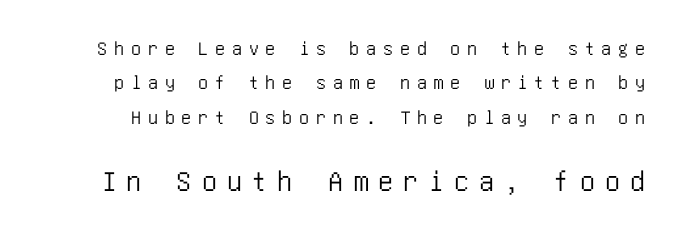
Q: Is the text italic (slanted)? A: No, it is upright.
Q: Is the typeface a serif or a sans-serif typeface? A: Sans-serif.
Q: Is the text underlined? A: No.
Q: Is the spacing between letters normal or unusually wide? A: Unusually wide.
Q: Which block of text is set in a larger size, the first (top) or the second (bottom)? A: The second (bottom) one.
Q: Width (condensed, normal, or wide)? A: Condensed.
Q: Stroke contrast? A: Low.
Q: x-height? A: Large.
